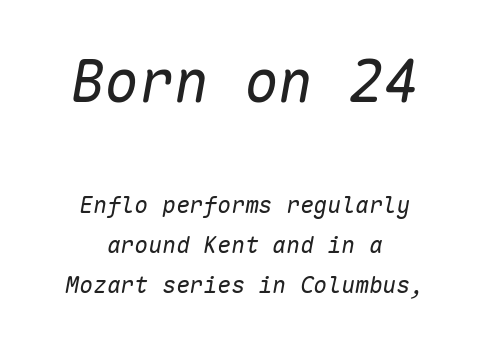
The face looks like a standard text weight, possibly lighter. The designer gave the opening block more size than the closing block. Honestly, the letter spacing is just normal — you wouldn't notice it. Descenders hang freely into open space.
